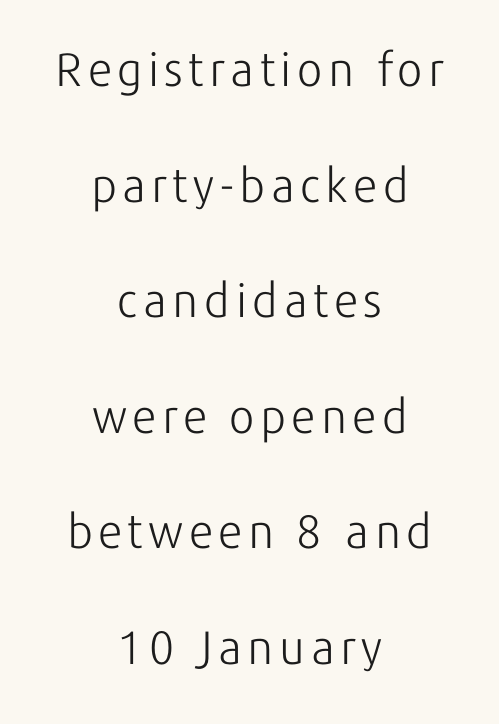
The image shows 47 px light sans-serif type, upright; set centered, loose line spacing (2.46x), not underlined; low stroke contrast and a medium x-height.
